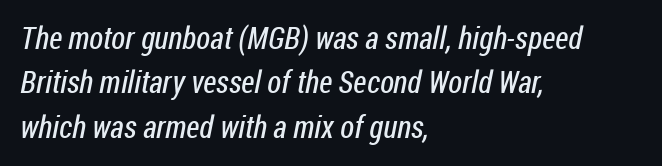
The image shows 31 px regular-weight, condensed sans-serif type; set left-aligned, normal line spacing (1.43x), normal letter spacing, not underlined; low stroke contrast and a medium x-height.
